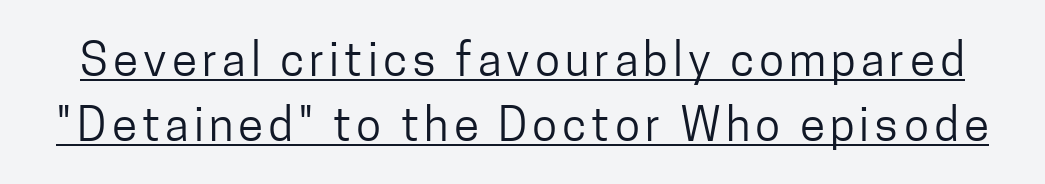
Q: Is the text bold? A: No.
Q: Is the text italic (slanted)? A: No, it is upright.
Q: Is the typeface a serif or a sans-serif typeface? A: Sans-serif.
Q: Is the text underlined? A: Yes.
Q: Is the spacing between lines tight, normal or loose? A: Normal.
Q: Width (condensed, normal, or wide)? A: Condensed.
Q: Stroke contrast? A: Low.
Q: x-height? A: Medium.
Q: Monospaced? A: No.
